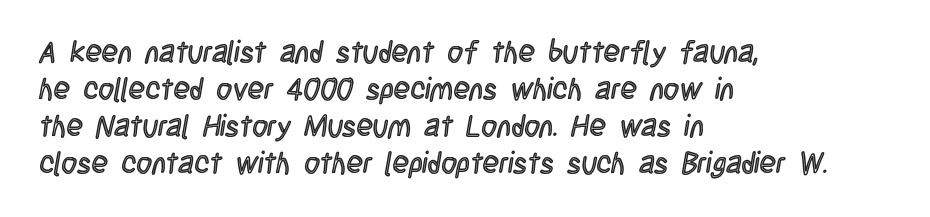
The image shows 30 px condensed type; set left-aligned, line spacing 1.23x, normal letter spacing, not underlined; a large x-height.
